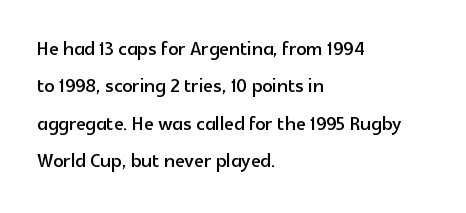
Q: Is the text italic (slanted)? A: No, it is upright.
Q: Is the text underlined? A: No.
Q: How is the paragraph aligned? A: Left-aligned.
Q: Is the spacing between letters normal or unusually wide? A: Normal.
Q: Is the spacing between lines tight, normal or loose? A: Normal.
